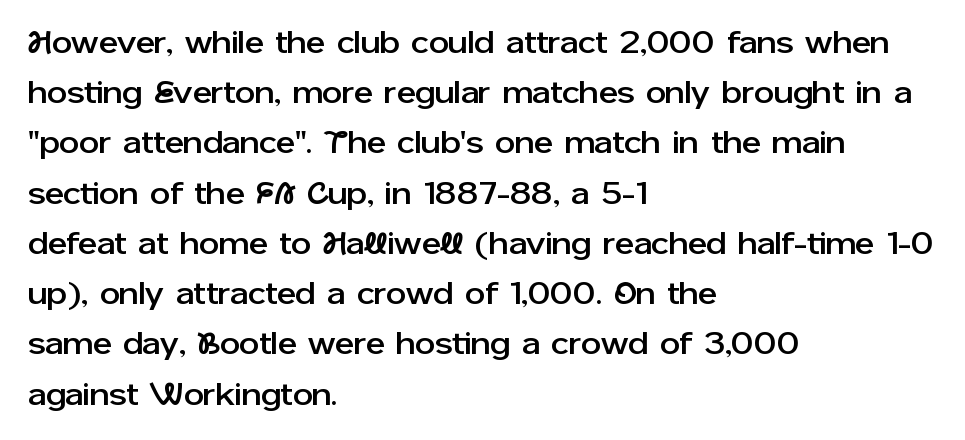
Q: Is the text italic (slanted)? A: No, it is upright.
Q: Is the typeface a serif or a sans-serif typeface? A: Sans-serif.
Q: Is the text underlined? A: No.
Q: How is the paragraph aligned? A: Left-aligned.
Q: Is the spacing between letters normal or unusually wide? A: Normal.
Q: Is the spacing between lines tight, normal or loose? A: Normal.
Q: Width (condensed, normal, or wide)? A: Normal.
Q: Stroke contrast? A: Low.
Q: x-height? A: Medium.
Q: Monospaced? A: No.
